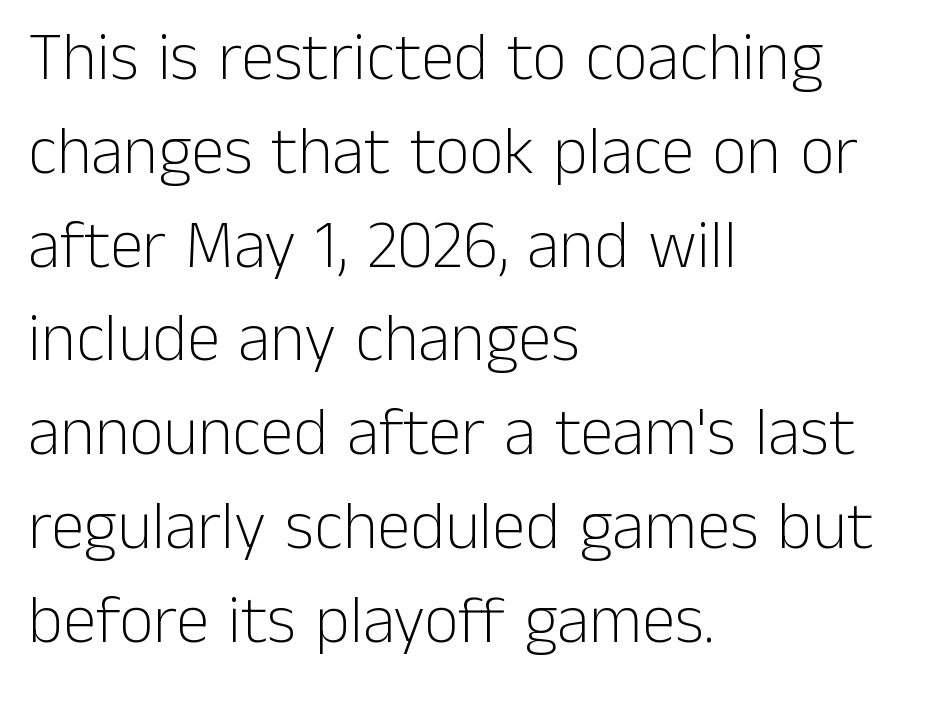
Heaviness? Minimal to ordinary, like unemphasized prose. Looks like regular typesetting: each glyph gets only the width it needs. The space directly below the letters is spotless. Each word holds together tightly as a unit, with standard inter-letter gaps. Look at the bottom of the vertical strokes: they stop flat, with no serifs. Regarding leading, the lines here are spaced in the standard way.
